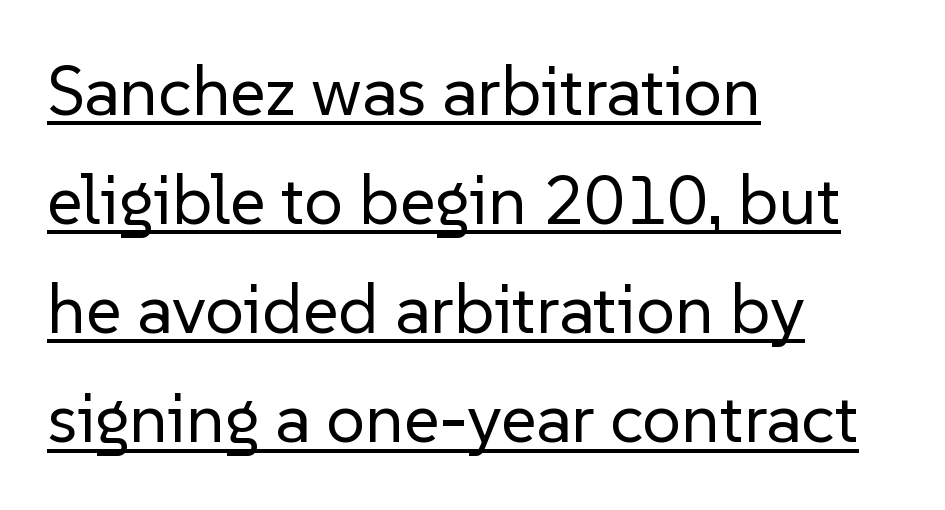
Q: Is the text bold? A: No.
Q: Is the text italic (slanted)? A: No, it is upright.
Q: Is the typeface a serif or a sans-serif typeface? A: Sans-serif.
Q: Is the text underlined? A: Yes.
Q: How is the paragraph aligned? A: Left-aligned.
Q: Is the spacing between letters normal or unusually wide? A: Normal.
Q: Is the spacing between lines tight, normal or loose? A: Normal.
Q: Width (condensed, normal, or wide)? A: Normal.
Q: Stroke contrast? A: Low.
Q: x-height? A: Medium.
Q: Monospaced? A: No.
